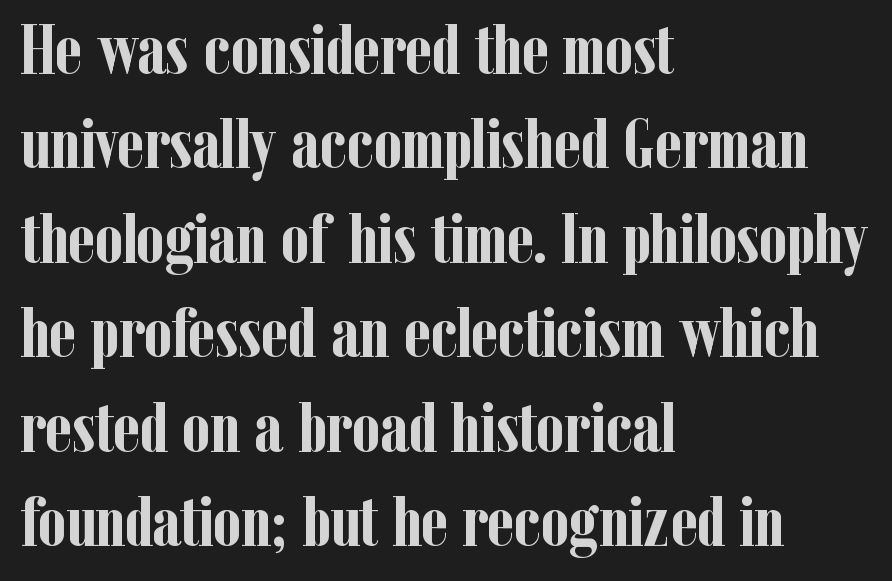
{"serif": "yes", "italic": "no", "bold": "yes", "weight": "semibold", "width": "condensed", "stroke_contrast": "low", "x_height": "medium", "monospaced": "no", "underline": "no", "align": "left", "line_spacing": "normal", "line_spacing_ratio": 1.33, "letter_spacing": "normal", "letter_spacing_em": 0.0, "glyph_px": 71}
